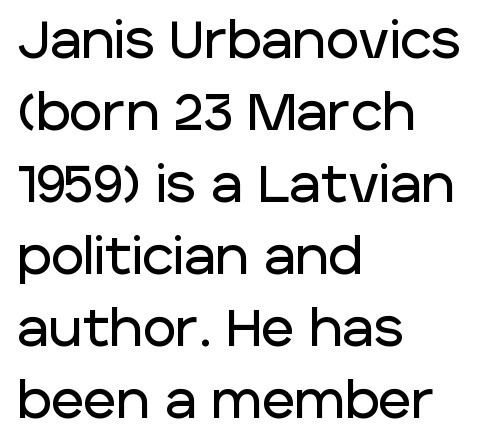
Q: Is the text italic (slanted)? A: No, it is upright.
Q: Is the typeface a serif or a sans-serif typeface? A: Sans-serif.
Q: Is the text underlined? A: No.
Q: How is the paragraph aligned? A: Left-aligned.
Q: Is the spacing between letters normal or unusually wide? A: Normal.
Q: Is the spacing between lines tight, normal or loose? A: Normal.
Q: Width (condensed, normal, or wide)? A: Normal.
Q: Stroke contrast? A: Low.
Q: x-height? A: Large.
Q: Monospaced? A: No.
